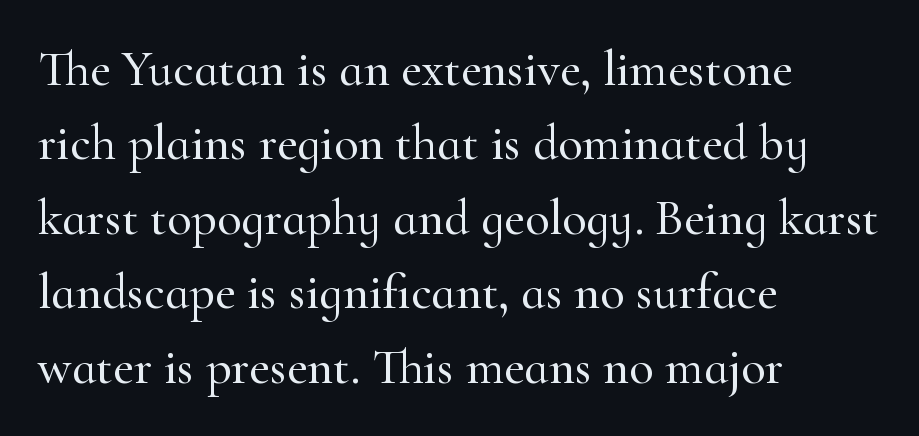
This sample has the flowing, uneven cadence of proportional lettering. Letterform terminals end in serifs throughout the passage. A classic flush-left, rag-right setting is used for this passage. A typesetter would mark this as roman, not italic.
